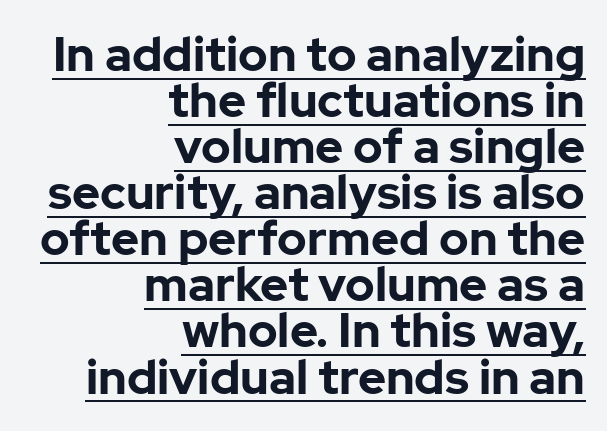
The image shows 48 px bold sans-serif type, upright; set right-aligned, tight line spacing (0.96x), normal letter spacing, underlined; low stroke contrast and a medium x-height.
